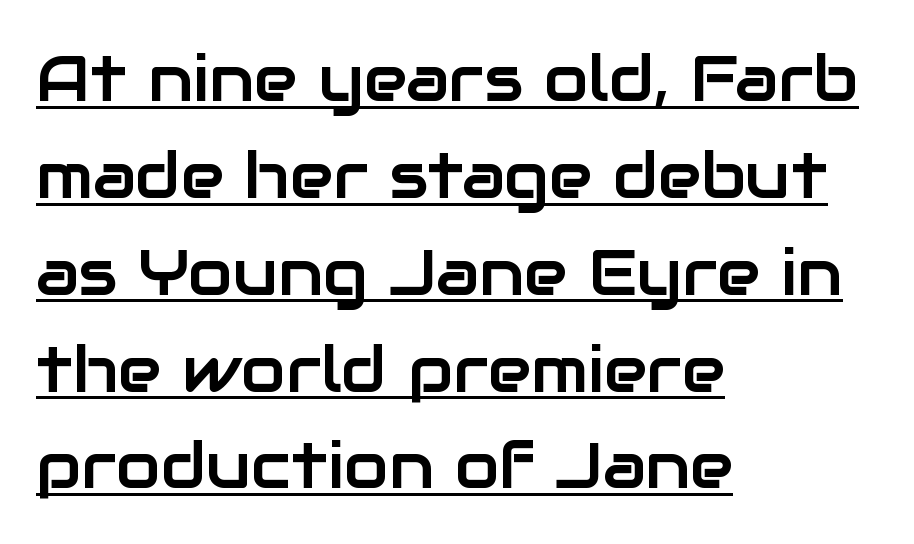
Q: Is the text italic (slanted)? A: No, it is upright.
Q: Is the typeface a serif or a sans-serif typeface? A: Sans-serif.
Q: Is the text underlined? A: Yes.
Q: How is the paragraph aligned? A: Left-aligned.
Q: Is the spacing between letters normal or unusually wide? A: Normal.
Q: Is the spacing between lines tight, normal or loose? A: Normal.
Q: Width (condensed, normal, or wide)? A: Normal.
Q: Stroke contrast? A: Low.
Q: x-height? A: Medium.
Q: Monospaced? A: No.
